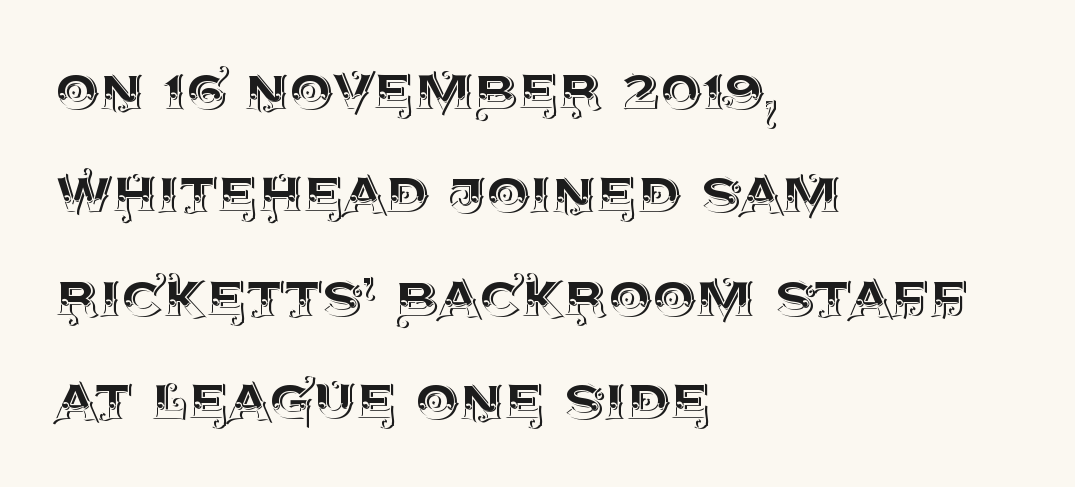
The image shows 69 px text type, upright; set left-aligned, normal line spacing (1.5x), normal letter spacing, not underlined; a large x-height.
